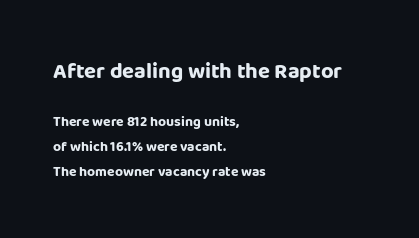
{"italic": "no", "bold": "yes", "underline": "no", "align": "left", "line_spacing_ratio": 1.78, "letter_spacing": "normal", "letter_spacing_em": 0.0, "larger_block": "first", "size_ratio": 1.57, "glyph_px": 22}
